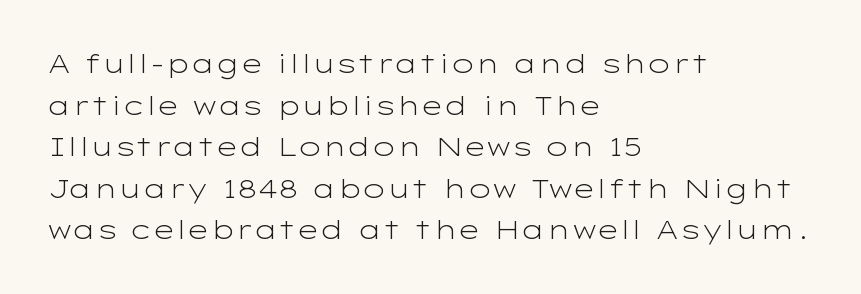
Q: Is the text bold? A: No.
Q: Is the text italic (slanted)? A: No, it is upright.
Q: Is the text underlined? A: No.
Q: How is the paragraph aligned? A: Left-aligned.
Q: Is the spacing between letters normal or unusually wide? A: Normal.
Q: Is the spacing between lines tight, normal or loose? A: Normal.
